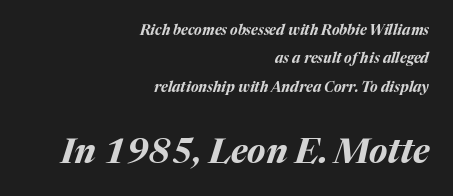
The image shows 34 px bold type, italic (leaning right); set right-aligned, loose line spacing (2.03x), normal letter spacing, not underlined; the second (bottom) block is 2.43x larger; medium stroke contrast and a medium x-height.
